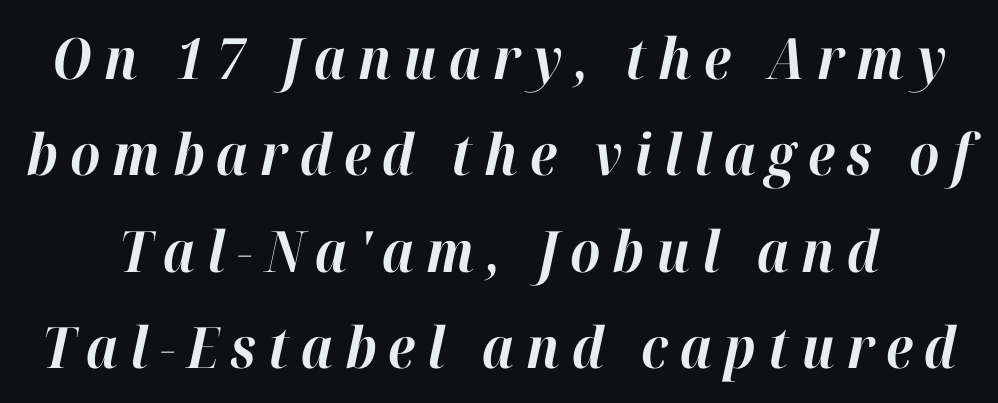
{"italic": "yes", "lean": "right", "slant_degrees": 12, "bold": "yes", "weight": "bold", "width": "normal", "stroke_contrast": "high", "x_height": "medium", "monospaced": "no", "underline": "no", "line_spacing": "normal", "line_spacing_ratio": 1.69, "letter_spacing": "wide", "letter_spacing_em": 0.21, "glyph_px": 57}
